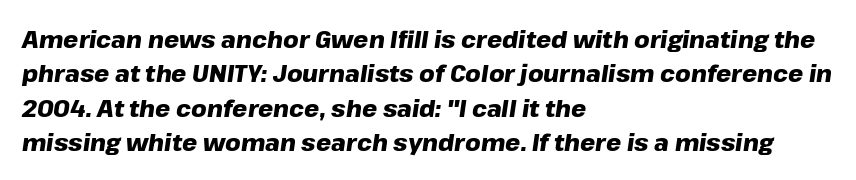
{"italic": "yes", "lean": "right", "slant_degrees": 8, "bold": "yes", "underline": "no", "align": "left", "line_spacing": "normal", "line_spacing_ratio": 1.43, "letter_spacing": "normal", "letter_spacing_em": 0.0, "glyph_px": 24}
